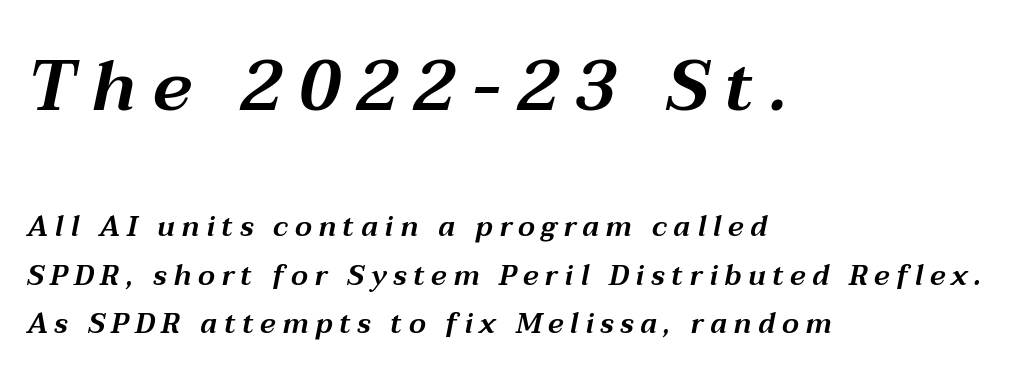
Q: Is the text italic (slanted)? A: Yes, it leans right by about 12 degrees.
Q: Is the text underlined? A: No.
Q: How is the paragraph aligned? A: Left-aligned.
Q: Is the spacing between letters normal or unusually wide? A: Unusually wide.
Q: Which block of text is set in a larger size, the first (top) or the second (bottom)? A: The first (top) one.
Q: Width (condensed, normal, or wide)? A: Wide.
Q: Stroke contrast? A: Medium.
Q: x-height? A: Medium.
Q: Monospaced? A: No.
